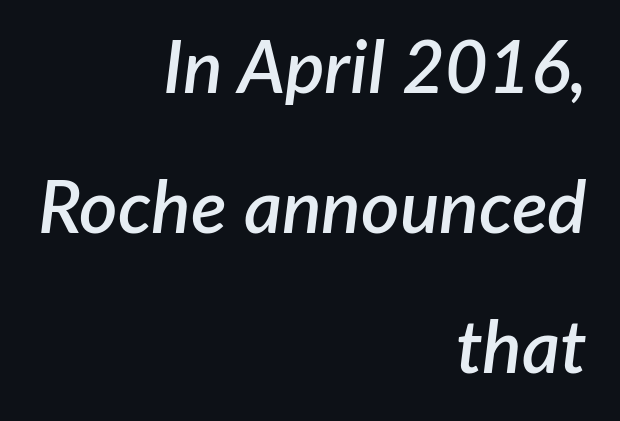
Q: Is the text bold? A: Semi-bold.
Q: Is the text italic (slanted)? A: Yes, it leans right by about 7 degrees.
Q: Is the text underlined? A: No.
Q: How is the paragraph aligned? A: Right-aligned.
Q: Is the spacing between letters normal or unusually wide? A: Normal.
Q: Width (condensed, normal, or wide)? A: Normal.
Q: Stroke contrast? A: Low.
Q: x-height? A: Medium.
Q: Monospaced? A: No.
